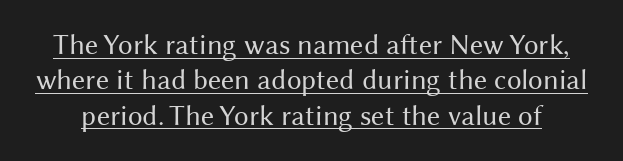
Q: Is the text bold? A: No.
Q: Is the text italic (slanted)? A: No, it is upright.
Q: Is the typeface a serif or a sans-serif typeface? A: Sans-serif.
Q: Is the text underlined? A: Yes.
Q: Is the spacing between letters normal or unusually wide? A: Normal.
Q: Width (condensed, normal, or wide)? A: Normal.
Q: Stroke contrast? A: Medium.
Q: x-height? A: Medium.
Q: Monospaced? A: No.
